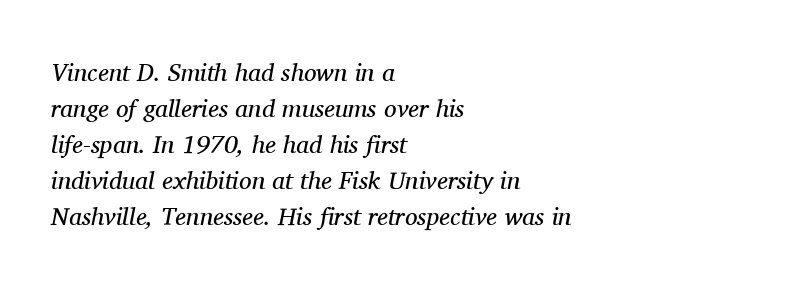
Q: Is the text bold? A: No.
Q: Is the text italic (slanted)? A: Yes, it leans right by about 11 degrees.
Q: Is the text underlined? A: No.
Q: How is the paragraph aligned? A: Left-aligned.
Q: Is the spacing between letters normal or unusually wide? A: Normal.
Q: Is the spacing between lines tight, normal or loose? A: Normal.
